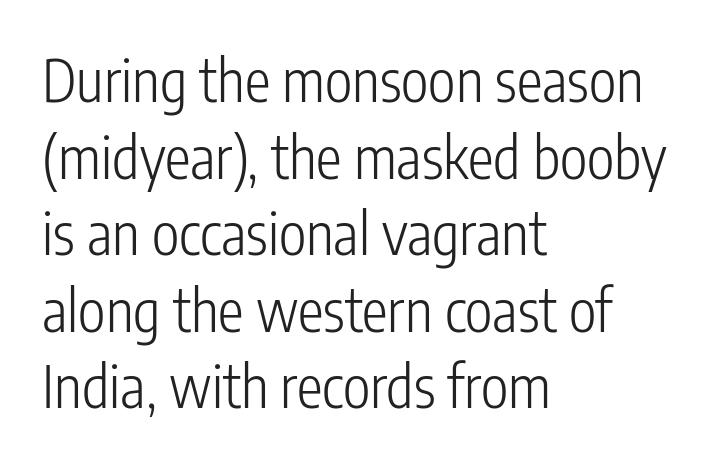
The image shows 58 px light, condensed sans-serif type, upright; set left-aligned, normal line spacing (1.32x), normal letter spacing, not underlined; low stroke contrast and a medium x-height.
